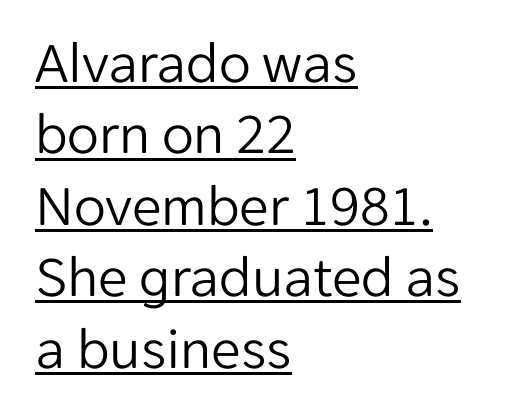
The image shows 59 px light sans-serif type, upright; set left-aligned, line spacing 1.21x, normal letter spacing, underlined; low stroke contrast and a medium x-height.
